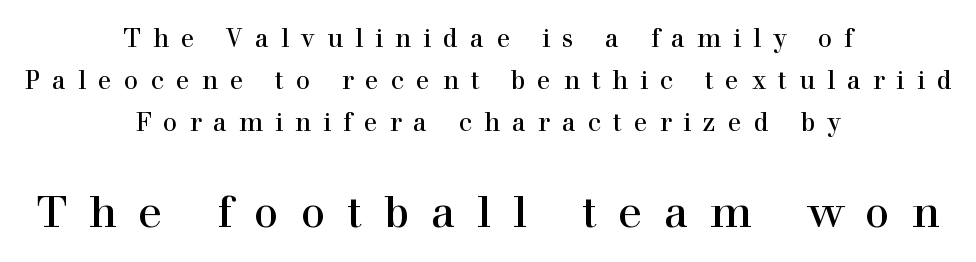
Q: Is the text italic (slanted)? A: No, it is upright.
Q: Is the typeface a serif or a sans-serif typeface? A: Serif.
Q: Is the text underlined? A: No.
Q: How is the paragraph aligned? A: Centered.
Q: Is the spacing between letters normal or unusually wide? A: Unusually wide.
Q: Is the spacing between lines tight, normal or loose? A: Normal.
Q: Which block of text is set in a larger size, the first (top) or the second (bottom)? A: The second (bottom) one.
Q: Width (condensed, normal, or wide)? A: Normal.
Q: x-height? A: Medium.
Q: Monospaced? A: No.
